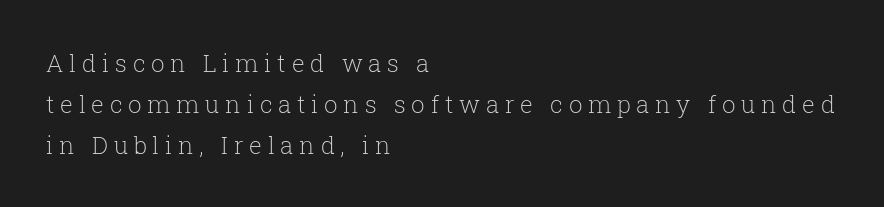
Q: Is the text bold? A: No.
Q: Is the text italic (slanted)? A: No, it is upright.
Q: Is the text underlined? A: No.
Q: How is the paragraph aligned? A: Left-aligned.
Q: Is the spacing between letters normal or unusually wide? A: Unusually wide.
Q: Is the spacing between lines tight, normal or loose? A: Normal.
